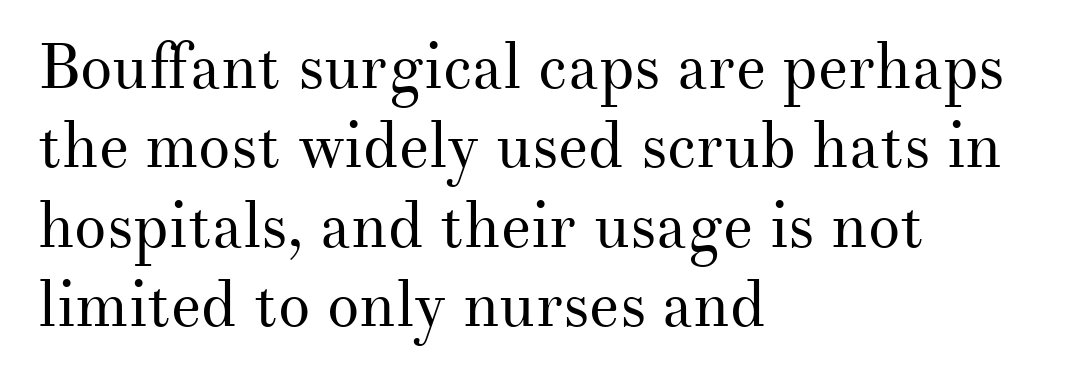
Old-style or modern, the face here clearly has serifs. Is this a heavy cut? Hardly; it is regular or lighter. The line texture is even and compact thanks to regular tracking. The specimen omits any rule beneath the text block's lines.
